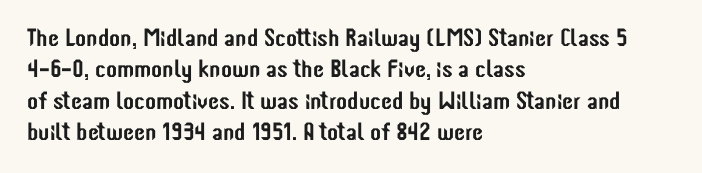
Q: Is the text italic (slanted)? A: No, it is upright.
Q: Is the text underlined? A: No.
Q: How is the paragraph aligned? A: Left-aligned.
Q: Is the spacing between letters normal or unusually wide? A: Normal.
Q: Is the spacing between lines tight, normal or loose? A: Normal.
